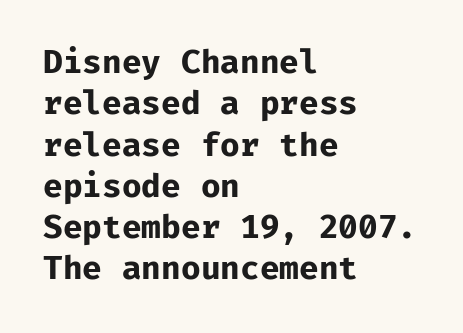
Q: Is the text bold? A: Yes.
Q: Is the text italic (slanted)? A: No, it is upright.
Q: Is the typeface a serif or a sans-serif typeface? A: Sans-serif.
Q: Is the text underlined? A: No.
Q: How is the paragraph aligned? A: Left-aligned.
Q: Is the spacing between letters normal or unusually wide? A: Normal.
Q: Is the spacing between lines tight, normal or loose? A: Normal.
Q: Width (condensed, normal, or wide)? A: Normal.
Q: Stroke contrast? A: Low.
Q: x-height? A: Medium.
Q: Monospaced? A: Yes.
